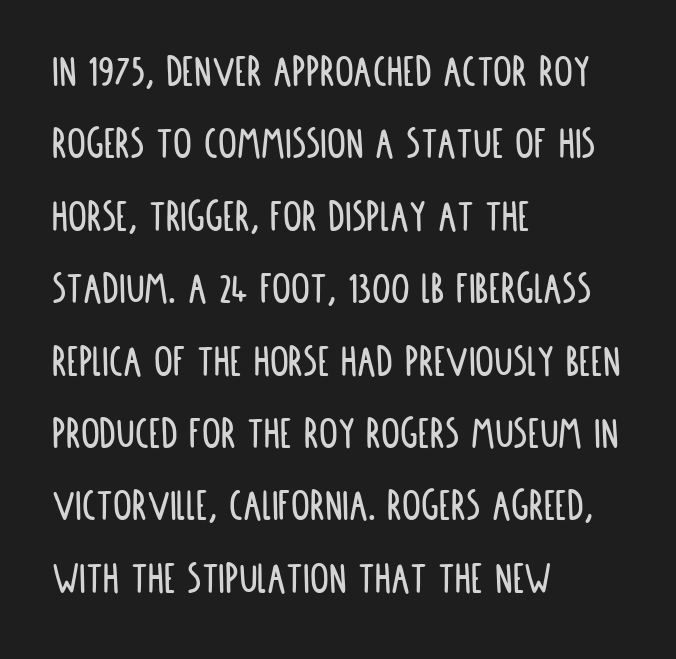
The letters advance in unequal steps, a hallmark of proportional type. Does the copy run flush right? No — it runs flush left. When letters stand straight like this, we call the style roman or upright. The horizontal fit of the characters is conventional and even.
